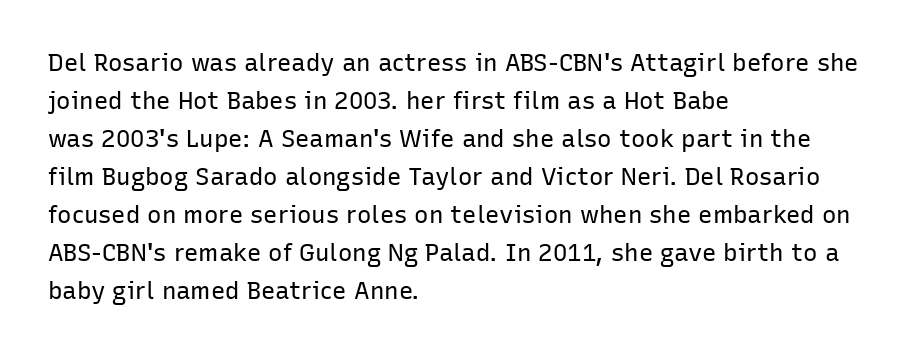
The image shows 24 px text type, upright; set left-aligned, normal line spacing (1.58x), normal letter spacing, not underlined.
